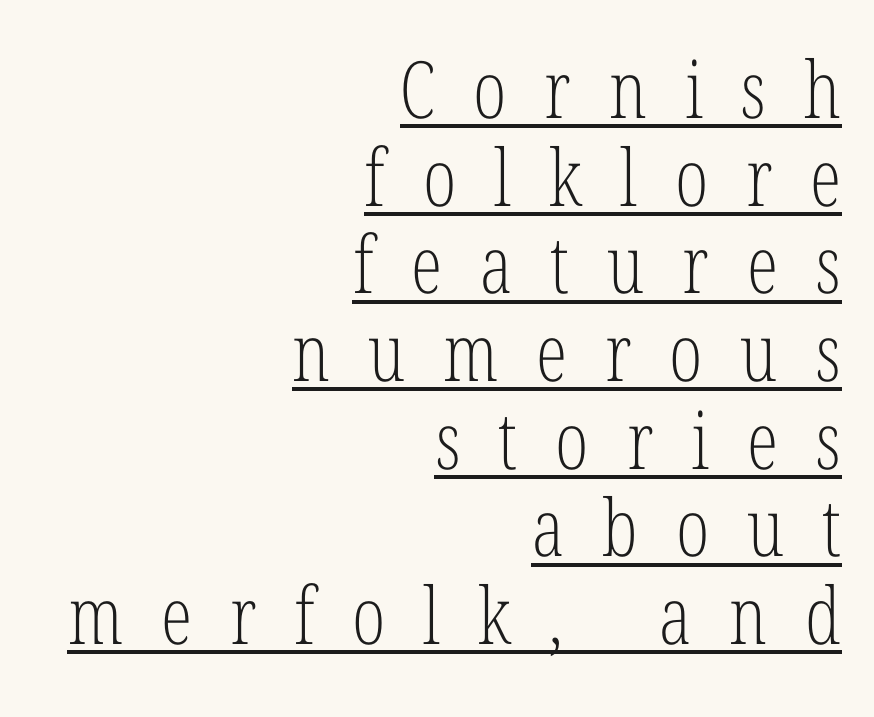
Q: Is the text bold? A: No.
Q: Is the text italic (slanted)? A: No, it is upright.
Q: Is the typeface a serif or a sans-serif typeface? A: Serif.
Q: Is the text underlined? A: Yes.
Q: How is the paragraph aligned? A: Right-aligned.
Q: Is the spacing between letters normal or unusually wide? A: Unusually wide.
Q: Is the spacing between lines tight, normal or loose? A: Tight.
Q: Width (condensed, normal, or wide)? A: Condensed.
Q: Stroke contrast? A: Low.
Q: x-height? A: Medium.
Q: Monospaced? A: No.
